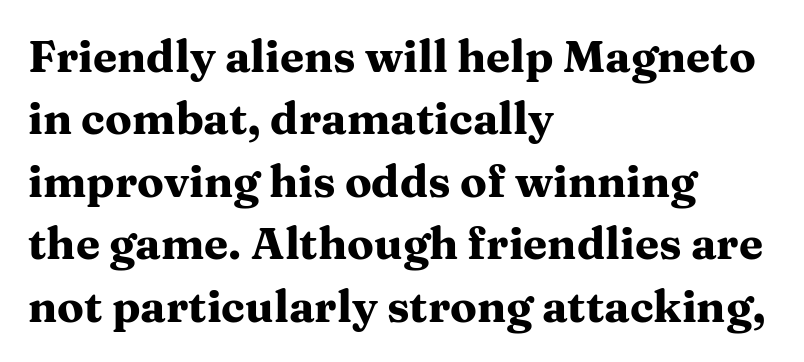
{"serif": "yes", "italic": "no", "bold": "yes", "weight": "heavy", "width": "wide", "stroke_contrast": "medium", "x_height": "medium", "monospaced": "no", "underline": "no", "align": "left", "line_spacing": "normal", "line_spacing_ratio": 1.42, "letter_spacing": "normal", "letter_spacing_em": 0.0, "glyph_px": 44}
